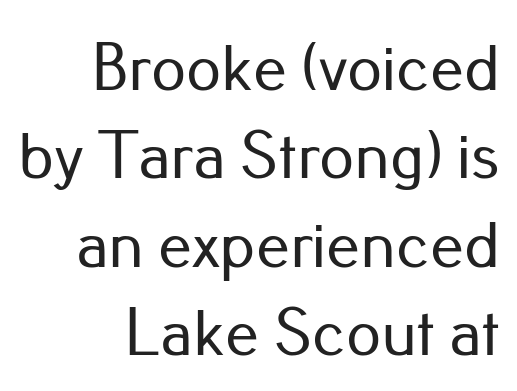
{"serif": "no", "italic": "no", "width": "normal", "stroke_contrast": "low", "x_height": "small", "monospaced": "no", "underline": "no", "align": "right", "line_spacing": "normal", "line_spacing_ratio": 1.3, "letter_spacing": "normal", "letter_spacing_em": 0.0, "glyph_px": 68}
